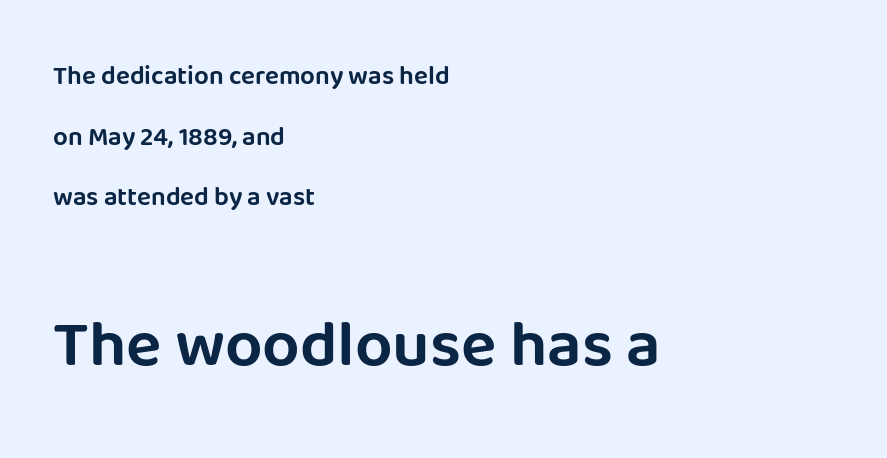
{"serif": "no", "italic": "no", "width": "normal", "stroke_contrast": "low", "x_height": "large", "monospaced": "no", "underline": "no", "align": "left", "line_spacing": "loose", "line_spacing_ratio": 2.33, "letter_spacing": "normal", "letter_spacing_em": 0.0, "larger_block": "second", "size_ratio": 2.54, "glyph_px": 66}
